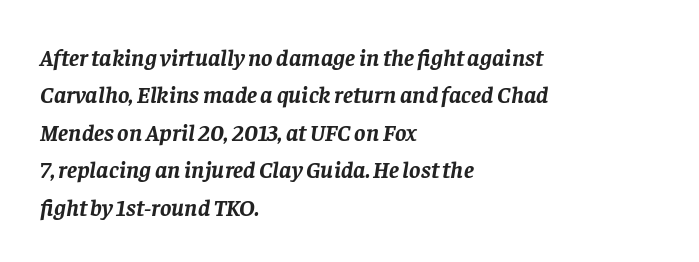
The image shows 24 px bold type, italic (leaning right); set left-aligned, normal line spacing (1.56x), normal letter spacing, not underlined.
